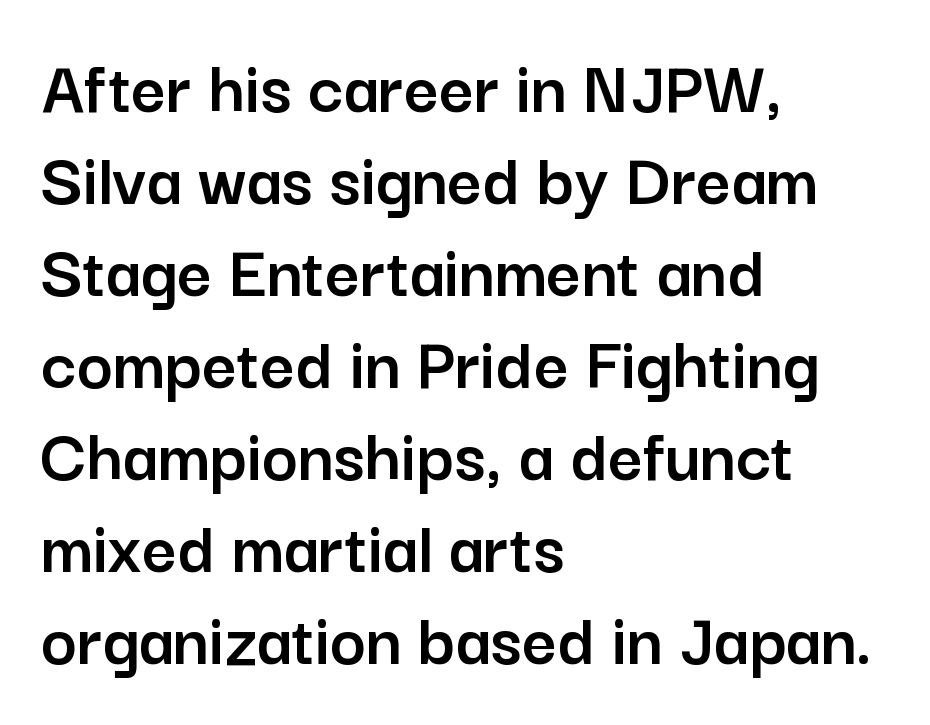
The image shows 76 px sans-serif type, upright; set left-aligned, line spacing 1.21x, normal letter spacing, not underlined; low stroke contrast and a medium x-height.
